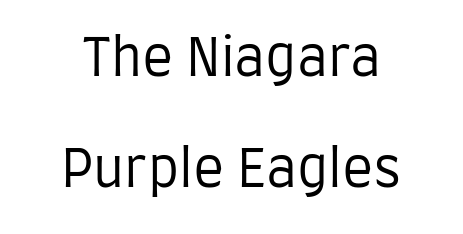
Q: Is the text bold? A: No.
Q: Is the text italic (slanted)? A: No, it is upright.
Q: Is the typeface a serif or a sans-serif typeface? A: Sans-serif.
Q: Is the text underlined? A: No.
Q: Is the spacing between letters normal or unusually wide? A: Normal.
Q: Is the spacing between lines tight, normal or loose? A: Loose.
Q: Width (condensed, normal, or wide)? A: Condensed.
Q: Stroke contrast? A: Low.
Q: x-height? A: Large.
Q: Monospaced? A: No.
